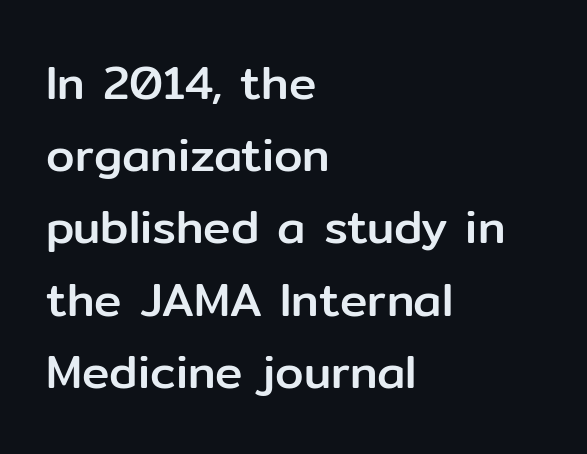
Between one letter and the next there's only the usual sliver of space. Do the letters lean? They stand straight. Font category for this specimen: sans-serif. The space beneath each line is pristine and unruled.
